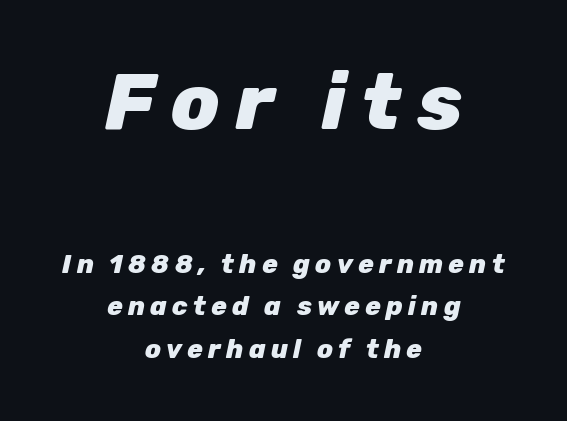
The image shows 79 px heavy type, italic (leaning right); set centered, normal line spacing (1.64x), unusually wide letter spacing (+0.2 em), not underlined; the first (top) block is 3.04x larger; low stroke contrast and a medium x-height.
